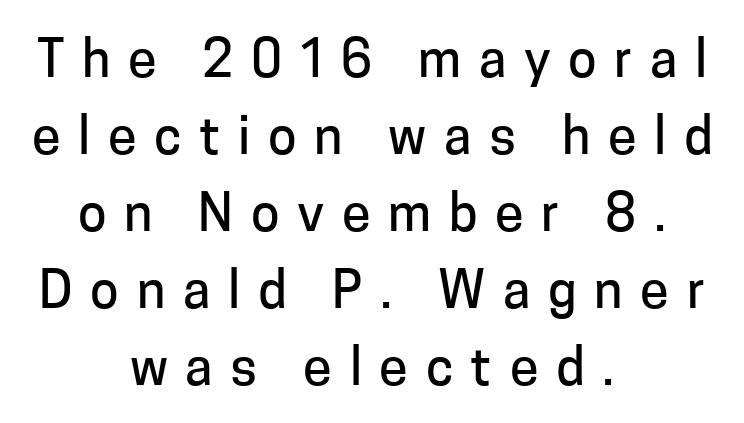
The image shows 52 px sans-serif type, upright; set centered, normal line spacing (1.48x), unusually wide letter spacing (+0.34 em), not underlined; low stroke contrast and a medium x-height.
